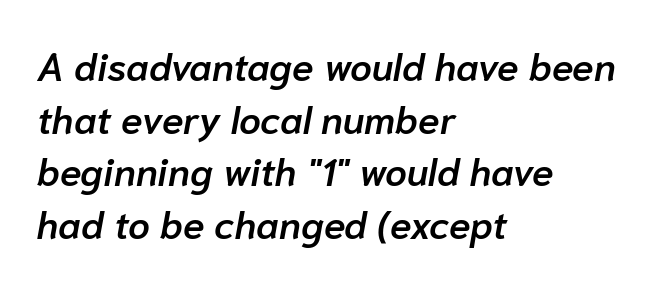
The passage shown has conventional tracking throughout. The rows are spaced the way most documents space them. All the whitespace from short lines collects on the right. The passage shown is typed in a proportional face where columns would drift.
